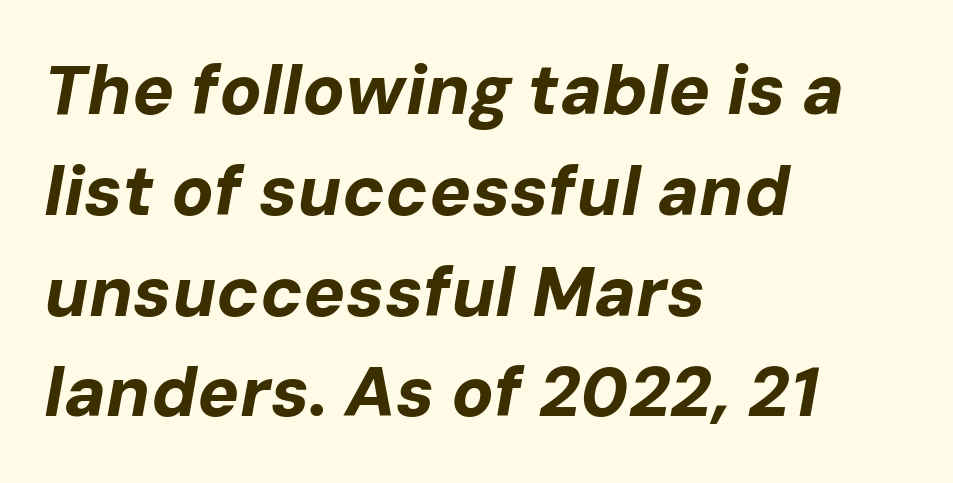
{"italic": "yes", "lean": "right", "slant_degrees": 10, "bold": "yes", "weight": "bold", "width": "normal", "stroke_contrast": "low", "x_height": "medium", "monospaced": "no", "underline": "no", "align": "left", "line_spacing": "normal", "line_spacing_ratio": 1.44, "letter_spacing": "normal", "letter_spacing_em": 0.0, "glyph_px": 70}
